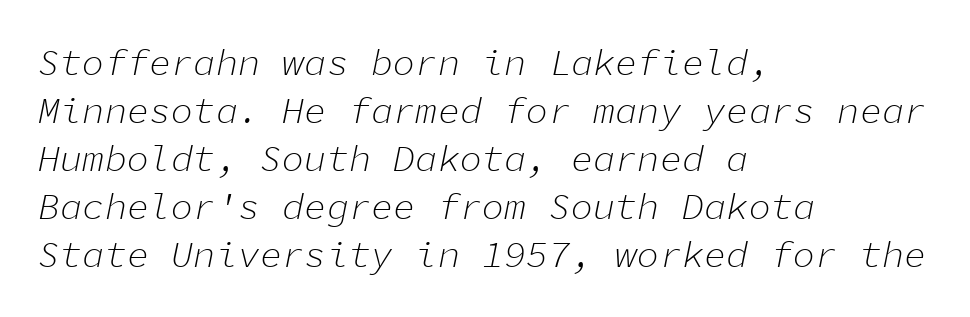
Q: Is the text bold? A: No.
Q: Is the text italic (slanted)? A: Yes, it leans right by about 11 degrees.
Q: Is the text underlined? A: No.
Q: How is the paragraph aligned? A: Left-aligned.
Q: Is the spacing between letters normal or unusually wide? A: Normal.
Q: Is the spacing between lines tight, normal or loose? A: Normal.
Q: Width (condensed, normal, or wide)? A: Normal.
Q: Stroke contrast? A: Low.
Q: x-height? A: Medium.
Q: Monospaced? A: Yes.
